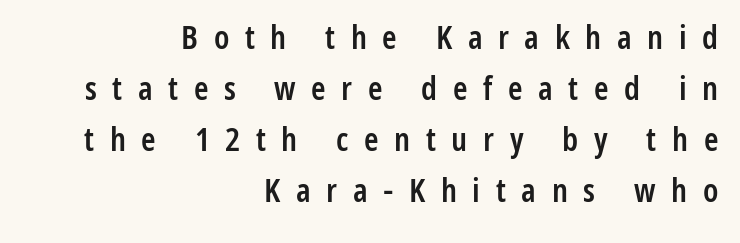
{"serif": "no", "italic": "no", "bold": "semi", "weight": "semibold", "width": "condensed", "stroke_contrast": "low", "x_height": "medium", "monospaced": "no", "underline": "no", "align": "right", "line_spacing": "normal", "line_spacing_ratio": 1.55, "letter_spacing": "wide", "letter_spacing_em": 0.47, "glyph_px": 33}
